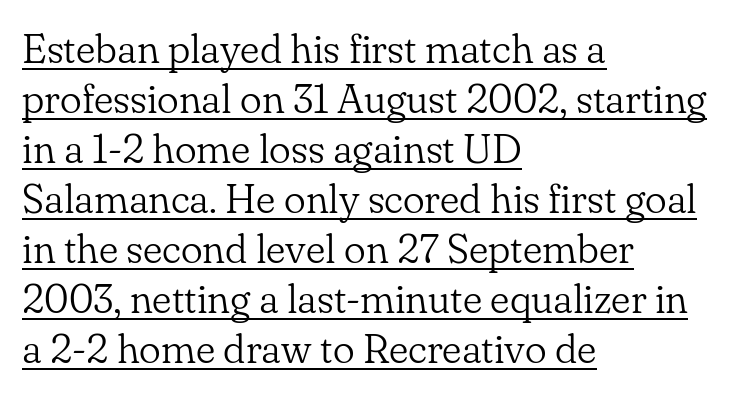
Q: Is the text bold? A: No.
Q: Is the text italic (slanted)? A: No, it is upright.
Q: Is the typeface a serif or a sans-serif typeface? A: Serif.
Q: Is the text underlined? A: Yes.
Q: How is the paragraph aligned? A: Left-aligned.
Q: Is the spacing between letters normal or unusually wide? A: Normal.
Q: Width (condensed, normal, or wide)? A: Normal.
Q: Stroke contrast? A: Low.
Q: x-height? A: Small.
Q: Monospaced? A: No.
